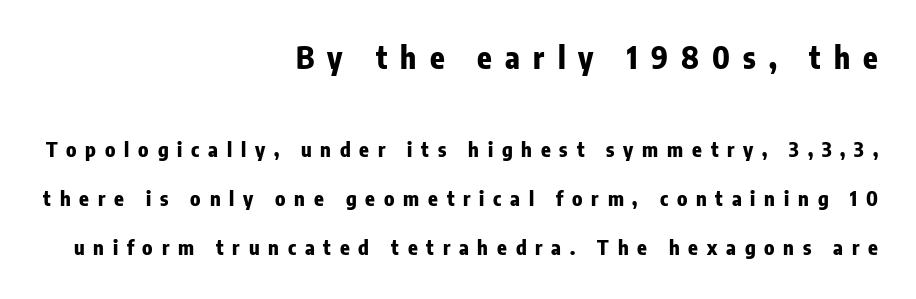
{"serif": "no", "italic": "no", "bold": "yes", "weight": "heavy", "width": "condensed", "stroke_contrast": "low", "x_height": "medium", "monospaced": "no", "underline": "no", "align": "right", "line_spacing": "loose", "line_spacing_ratio": 2.46, "letter_spacing": "wide", "letter_spacing_em": 0.44, "larger_block": "first", "size_ratio": 1.5, "glyph_px": 30}
